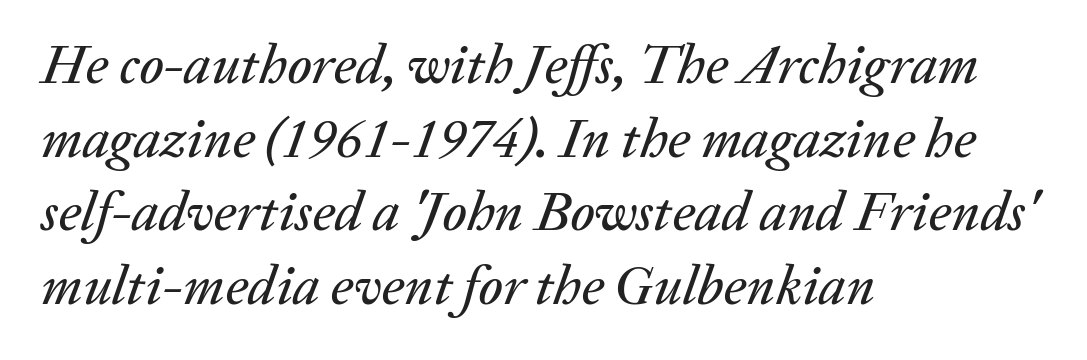
Q: Is the text italic (slanted)? A: Yes, it leans right by about 20 degrees.
Q: Is the text underlined? A: No.
Q: How is the paragraph aligned? A: Left-aligned.
Q: Is the spacing between letters normal or unusually wide? A: Normal.
Q: Is the spacing between lines tight, normal or loose? A: Normal.
Q: Width (condensed, normal, or wide)? A: Normal.
Q: Stroke contrast? A: Low.
Q: x-height? A: Medium.
Q: Monospaced? A: No.
